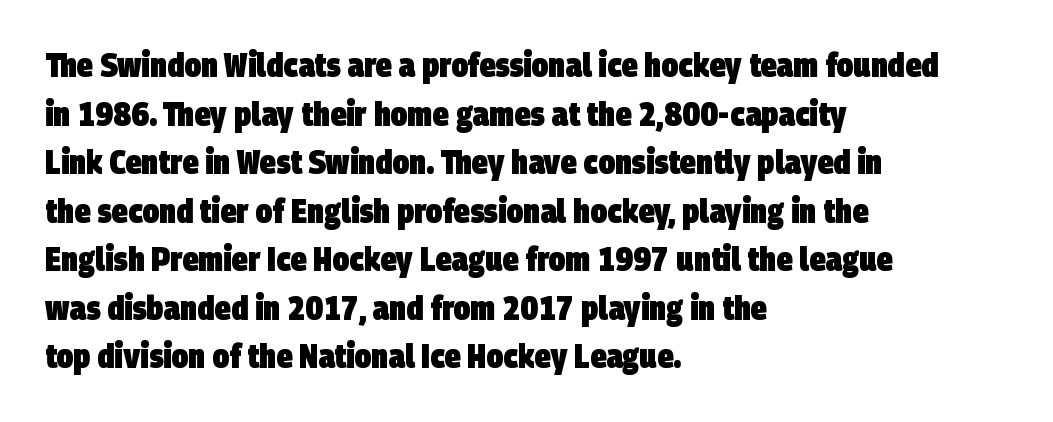
The image shows 33 px heavy, condensed sans-serif type; set left-aligned, normal line spacing (1.47x), normal letter spacing, not underlined; low stroke contrast and a large x-height.
